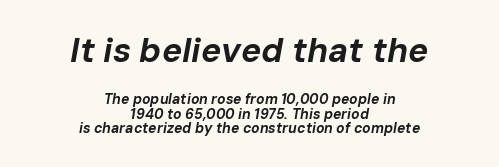
The image shows 34 px bold type, italic (leaning right); set centered, tight line spacing (1.03x), normal letter spacing, not underlined; the first (top) block is 2.43x larger; low stroke contrast and a medium x-height.
